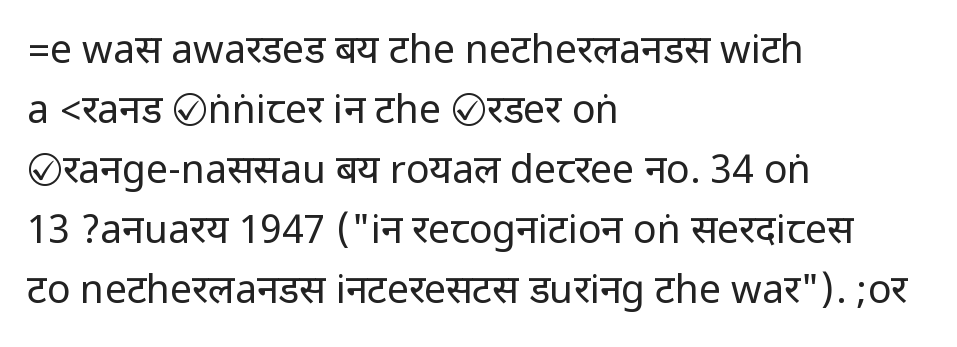
This sample is left-justified, so line endings fall wherever the words run out. Standard letterfit; no display-style spreading of the glyphs. The leading is moderate, giving the passage an even texture. Weight class: somewhere from thin through regular. Each letter's strokes conclude bluntly, with no projecting serifs. Beneath every word, the page is bare.
